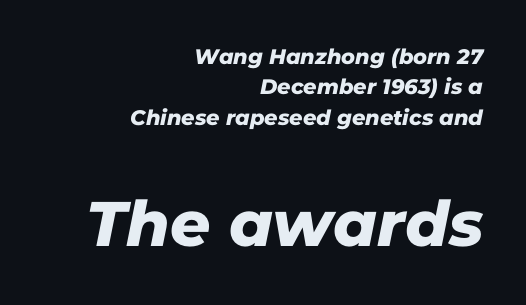
Q: Is the typeface a serif or a sans-serif typeface? A: Sans-serif.
Q: Is the text underlined? A: No.
Q: How is the paragraph aligned? A: Right-aligned.
Q: Is the spacing between letters normal or unusually wide? A: Normal.
Q: Is the spacing between lines tight, normal or loose? A: Normal.
Q: Which block of text is set in a larger size, the first (top) or the second (bottom)? A: The second (bottom) one.
Q: Width (condensed, normal, or wide)? A: Normal.
Q: Stroke contrast? A: Low.
Q: x-height? A: Medium.
Q: Monospaced? A: No.
